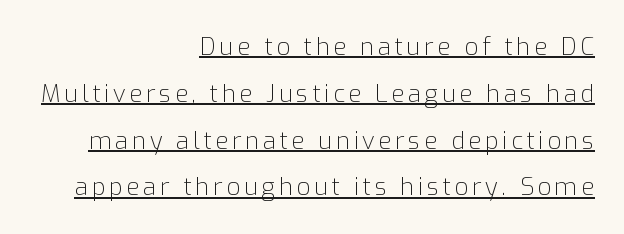
Q: Is the text bold? A: No.
Q: Is the text italic (slanted)? A: No, it is upright.
Q: Is the text underlined? A: Yes.
Q: How is the paragraph aligned? A: Right-aligned.
Q: Is the spacing between lines tight, normal or loose? A: Loose.
